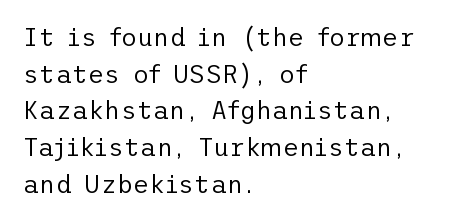
Q: Is the text bold? A: No.
Q: Is the text italic (slanted)? A: No, it is upright.
Q: Is the text underlined? A: No.
Q: How is the paragraph aligned? A: Left-aligned.
Q: Is the spacing between letters normal or unusually wide? A: Normal.
Q: Is the spacing between lines tight, normal or loose? A: Normal.
